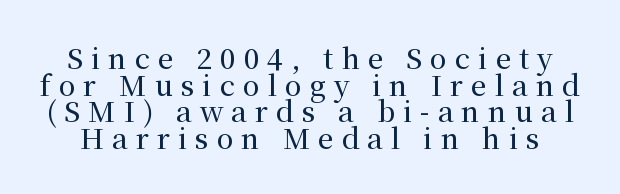
{"serif": "yes", "italic": "no", "width": "normal", "stroke_contrast": "medium", "x_height": "medium", "monospaced": "no", "underline": "no", "line_spacing": "tight", "line_spacing_ratio": 0.95, "letter_spacing": "wide", "letter_spacing_em": 0.28, "glyph_px": 28}
